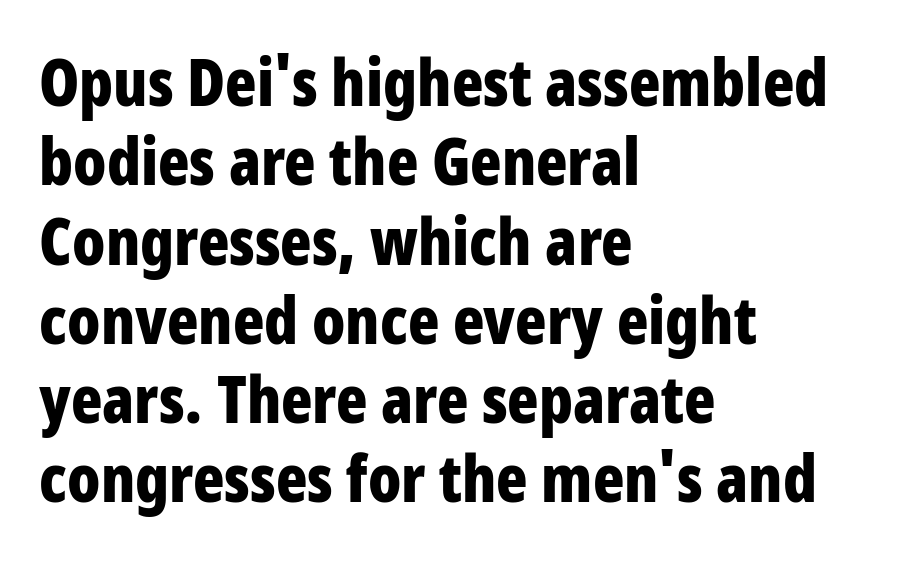
{"serif": "no", "italic": "no", "bold": "yes", "weight": "bold", "width": "condensed", "stroke_contrast": "low", "x_height": "large", "monospaced": "no", "underline": "no", "align": "left", "line_spacing_ratio": 1.22, "letter_spacing": "normal", "letter_spacing_em": 0.0, "glyph_px": 65}
